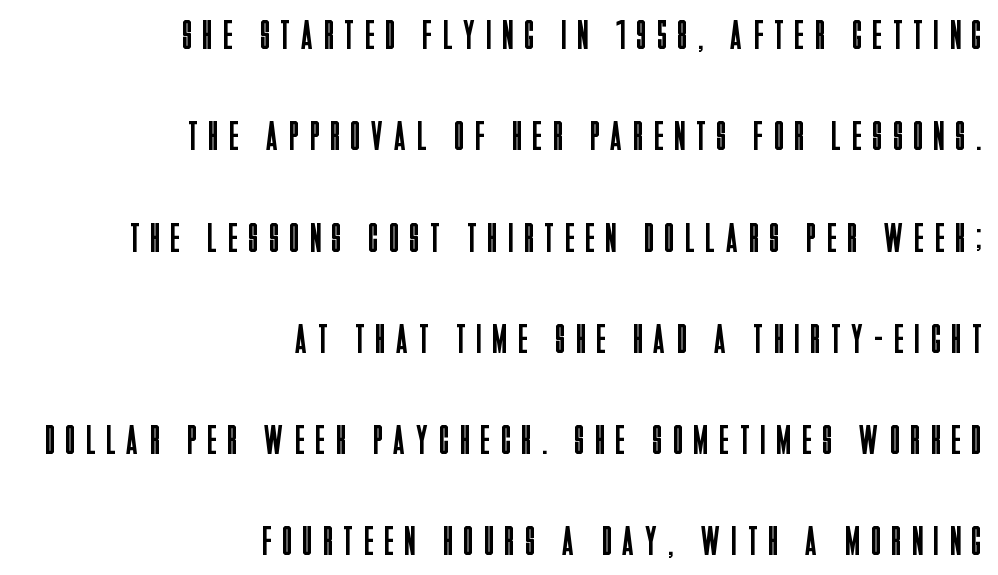
{"serif": "no", "italic": "no", "bold": "no", "weight": "regular", "width": "condensed", "stroke_contrast": "low", "x_height": "large", "monospaced": "no", "underline": "no", "align": "right", "line_spacing": "loose", "line_spacing_ratio": 2.47, "letter_spacing": "wide", "letter_spacing_em": 0.29, "glyph_px": 41}
